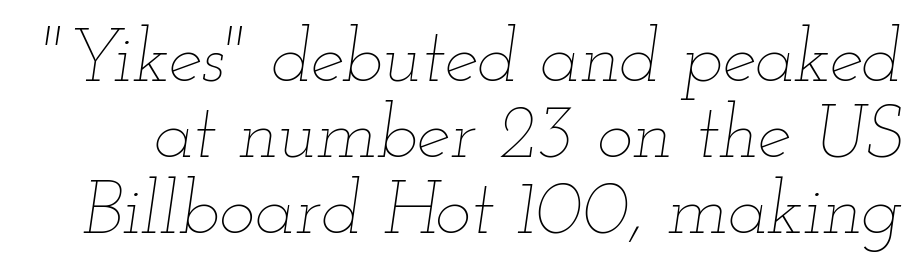
{"italic": "yes", "lean": "right", "slant_degrees": 12, "bold": "no", "weight": "thin", "width": "wide", "stroke_contrast": "low", "x_height": "small", "monospaced": "no", "underline": "no", "line_spacing": "tight", "line_spacing_ratio": 1.0, "letter_spacing": "normal", "letter_spacing_em": 0.0, "glyph_px": 76}
